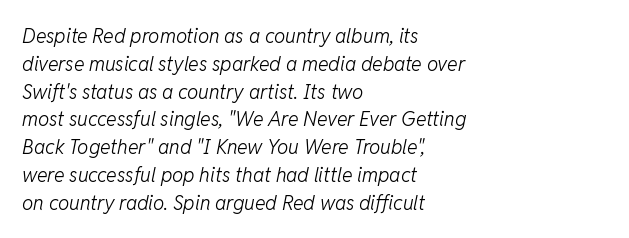
The image shows 20 px text type, italic (leaning right); set left-aligned, normal line spacing (1.39x), normal letter spacing, not underlined.
